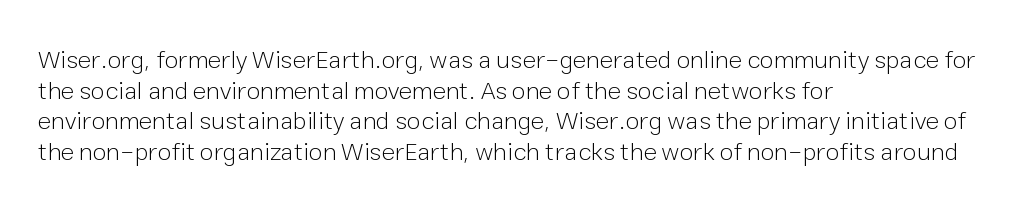
{"italic": "no", "bold": "no", "underline": "no", "align": "left", "line_spacing_ratio": 1.23, "letter_spacing": "normal", "letter_spacing_em": 0.0, "glyph_px": 25}
